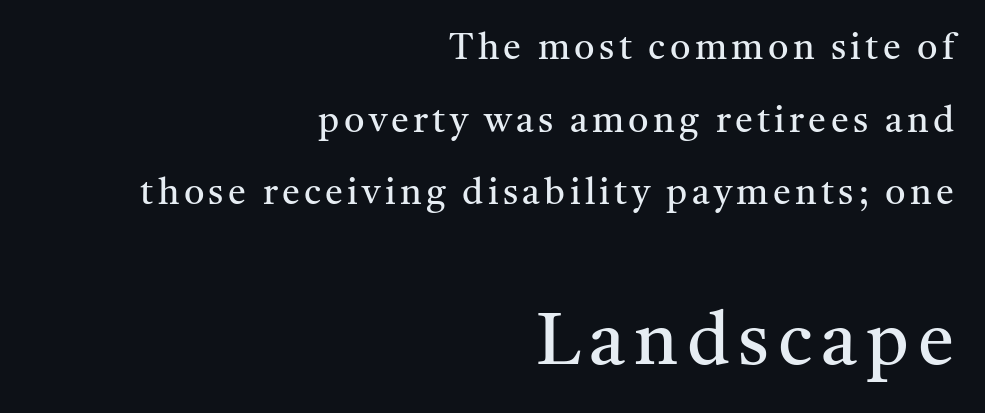
Q: Is the text bold? A: No.
Q: Is the text italic (slanted)? A: No, it is upright.
Q: Is the typeface a serif or a sans-serif typeface? A: Serif.
Q: Is the text underlined? A: No.
Q: How is the paragraph aligned? A: Right-aligned.
Q: Is the spacing between lines tight, normal or loose? A: Loose.
Q: Which block of text is set in a larger size, the first (top) or the second (bottom)? A: The second (bottom) one.
Q: Width (condensed, normal, or wide)? A: Normal.
Q: Stroke contrast? A: Medium.
Q: x-height? A: Medium.
Q: Monospaced? A: No.
